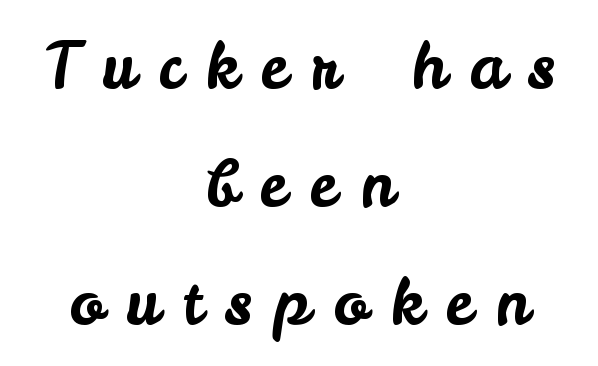
{"serif": "no", "width": "normal", "stroke_contrast": "low", "x_height": "small", "monospaced": "no", "underline": "no", "align": "center", "line_spacing_ratio": 1.87, "letter_spacing": "wide", "letter_spacing_em": 0.37, "glyph_px": 63}
